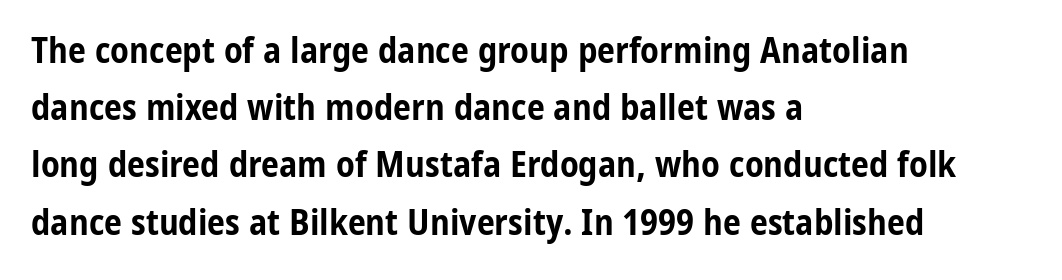
{"serif": "no", "italic": "no", "bold": "yes", "weight": "bold", "width": "condensed", "stroke_contrast": "low", "x_height": "medium", "monospaced": "no", "underline": "no", "align": "left", "line_spacing": "normal", "line_spacing_ratio": 1.59, "letter_spacing": "normal", "letter_spacing_em": 0.0, "glyph_px": 36}
